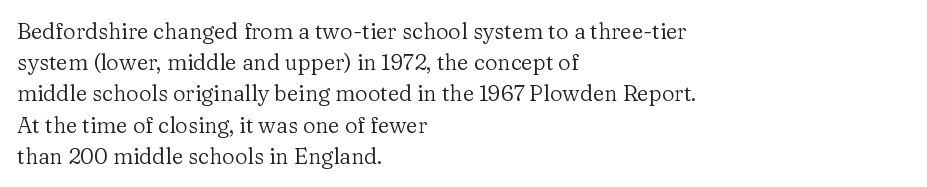
Q: Is the text bold? A: No.
Q: Is the text italic (slanted)? A: No, it is upright.
Q: Is the text underlined? A: No.
Q: How is the paragraph aligned? A: Left-aligned.
Q: Is the spacing between letters normal or unusually wide? A: Normal.
Q: Is the spacing between lines tight, normal or loose? A: Normal.
